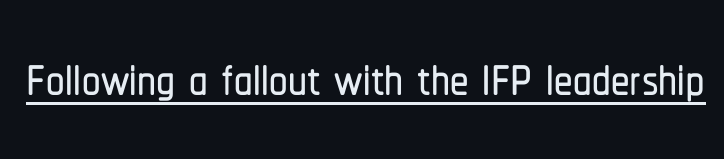
The image shows 74 px condensed sans-serif type, upright; set normal letter spacing, underlined; low stroke contrast and a medium x-height.
